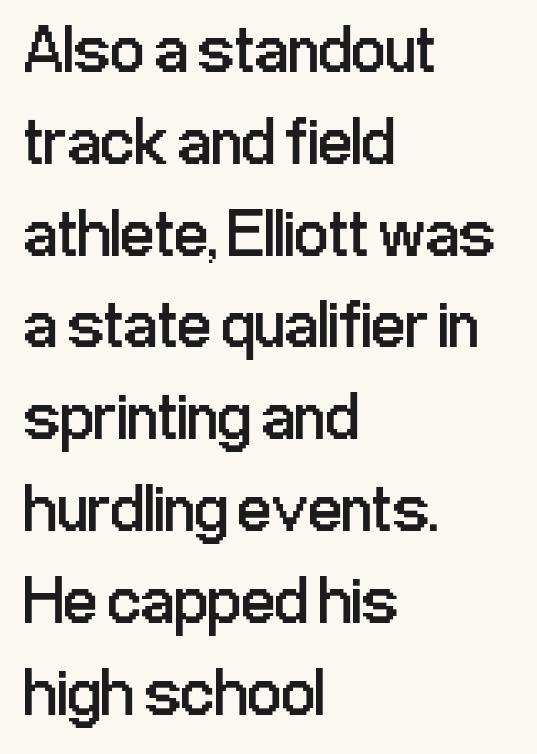
Line starts are locked; line ends wander. This is roman type, the default non-slanted kind. Varying glyph widths throughout — classic text-font behaviour. This sample uses plain, unmodified letter spacing.
